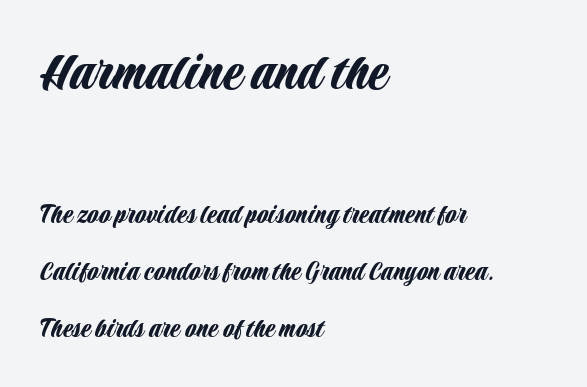
Q: Is the text italic (slanted)? A: Yes.
Q: Is the typeface a serif or a sans-serif typeface? A: Sans-serif.
Q: Is the text underlined? A: No.
Q: How is the paragraph aligned? A: Left-aligned.
Q: Is the spacing between letters normal or unusually wide? A: Normal.
Q: Is the spacing between lines tight, normal or loose? A: Loose.
Q: Which block of text is set in a larger size, the first (top) or the second (bottom)? A: The first (top) one.
Q: Width (condensed, normal, or wide)? A: Condensed.
Q: Stroke contrast? A: Low.
Q: x-height? A: Large.
Q: Monospaced? A: No.
